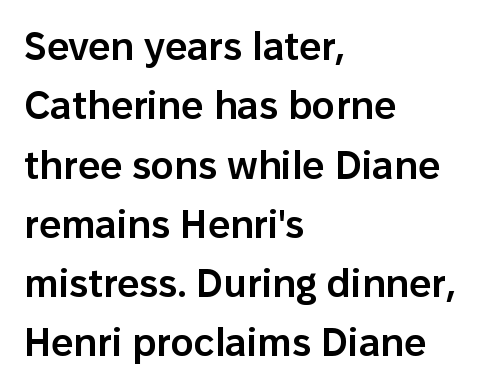
The image shows 39 px semibold sans-serif type, upright; set left-aligned, normal line spacing (1.52x), normal letter spacing, not underlined; low stroke contrast and a medium x-height.
